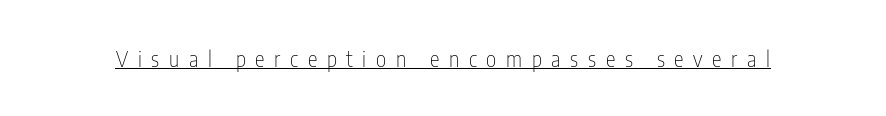
{"italic": "no", "bold": "no", "underline": "yes", "letter_spacing": "wide", "letter_spacing_em": 0.44, "glyph_px": 22}
